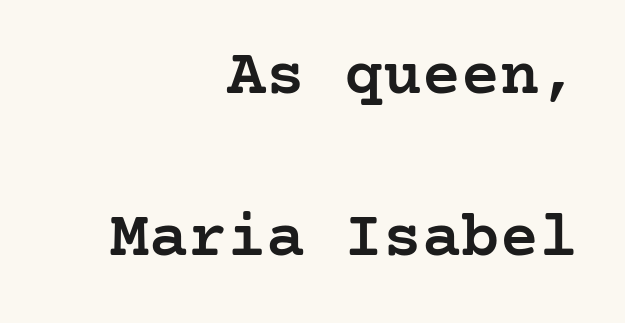
The image shows 65 px semibold serif type, upright; set right-aligned, loose line spacing (2.49x), normal letter spacing, not underlined; low stroke contrast and a medium x-height.
